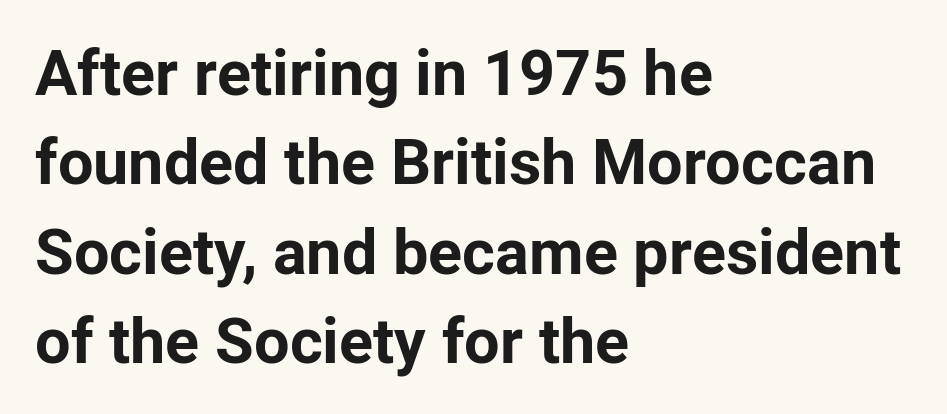
{"serif": "no", "italic": "no", "bold": "yes", "weight": "bold", "width": "normal", "stroke_contrast": "low", "x_height": "medium", "monospaced": "no", "underline": "no", "align": "left", "line_spacing": "normal", "line_spacing_ratio": 1.42, "letter_spacing": "normal", "letter_spacing_em": 0.0, "glyph_px": 63}
